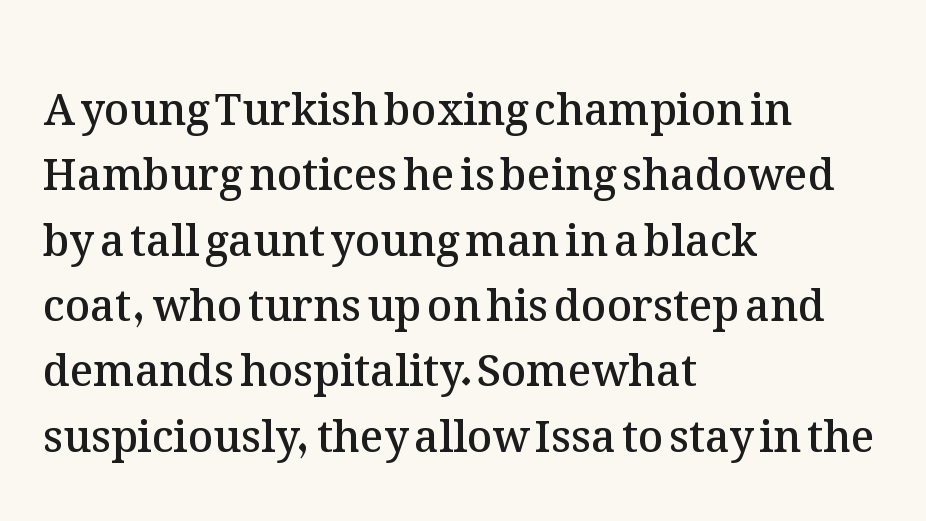
Q: Is the text bold? A: Semi-bold.
Q: Is the text italic (slanted)? A: No, it is upright.
Q: Is the text underlined? A: No.
Q: How is the paragraph aligned? A: Left-aligned.
Q: Is the spacing between letters normal or unusually wide? A: Normal.
Q: Is the spacing between lines tight, normal or loose? A: Normal.
Q: Width (condensed, normal, or wide)? A: Normal.
Q: Stroke contrast? A: Medium.
Q: x-height? A: Medium.
Q: Monospaced? A: No.
